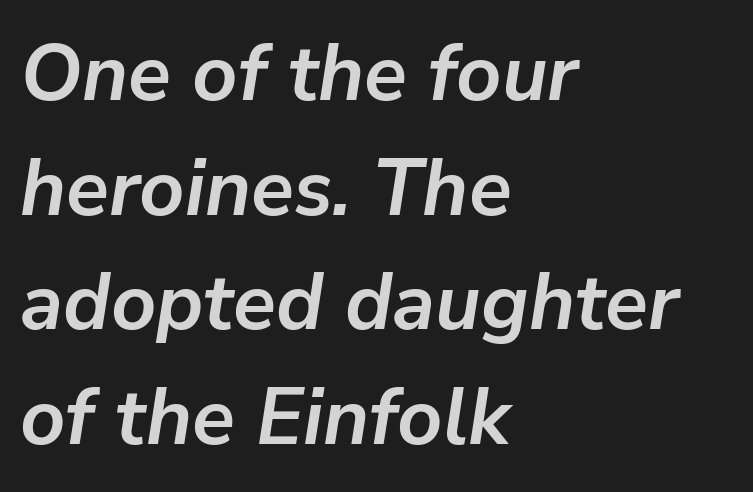
Q: Is the text bold? A: Yes.
Q: Is the text italic (slanted)? A: Yes, it leans right by about 9 degrees.
Q: Is the text underlined? A: No.
Q: How is the paragraph aligned? A: Left-aligned.
Q: Is the spacing between letters normal or unusually wide? A: Normal.
Q: Is the spacing between lines tight, normal or loose? A: Normal.
Q: Width (condensed, normal, or wide)? A: Normal.
Q: Stroke contrast? A: Low.
Q: x-height? A: Medium.
Q: Monospaced? A: No.
